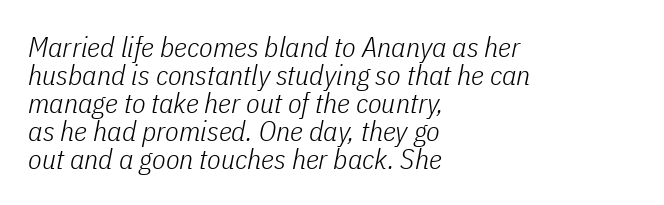
The image shows 28 px light, condensed type, italic (leaning right); set left-aligned, tight line spacing (1.0x), normal letter spacing, not underlined; low stroke contrast and a medium x-height.
